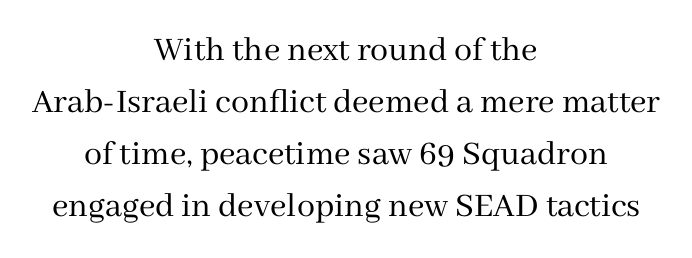
{"serif": "yes", "italic": "no", "bold": "no", "weight": "regular", "width": "normal", "stroke_contrast": "medium", "x_height": "medium", "monospaced": "no", "underline": "no", "align": "center", "line_spacing": "normal", "line_spacing_ratio": 1.44, "letter_spacing": "normal", "letter_spacing_em": 0.0, "glyph_px": 36}
